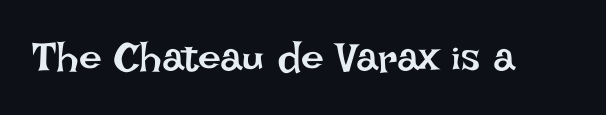
Q: Is the text bold? A: No.
Q: Is the text italic (slanted)? A: No, it is upright.
Q: Is the text underlined? A: No.
Q: Is the spacing between letters normal or unusually wide? A: Normal.
Q: Width (condensed, normal, or wide)? A: Normal.
Q: Stroke contrast? A: Low.
Q: x-height? A: Large.
Q: Monospaced? A: No.
